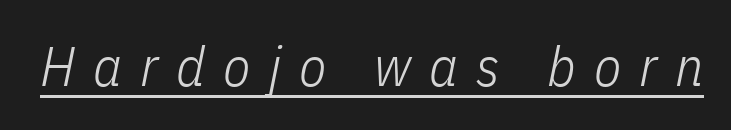
Q: Is the text bold? A: No.
Q: Is the text italic (slanted)? A: Yes, it leans right by about 11 degrees.
Q: Is the text underlined? A: Yes.
Q: Is the spacing between letters normal or unusually wide? A: Unusually wide.
Q: Width (condensed, normal, or wide)? A: Condensed.
Q: Stroke contrast? A: Low.
Q: x-height? A: Medium.
Q: Monospaced? A: No.
